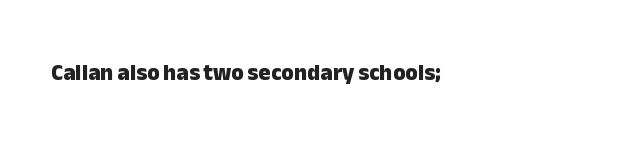
Notice how thick the strokes are: this is what a full bold looks like. In terms of letterspacing, this is plain default setting. The specimen omits any rule beneath the text block's lines. The lettering stays uniformly vertical, giving the passage a roman look.
